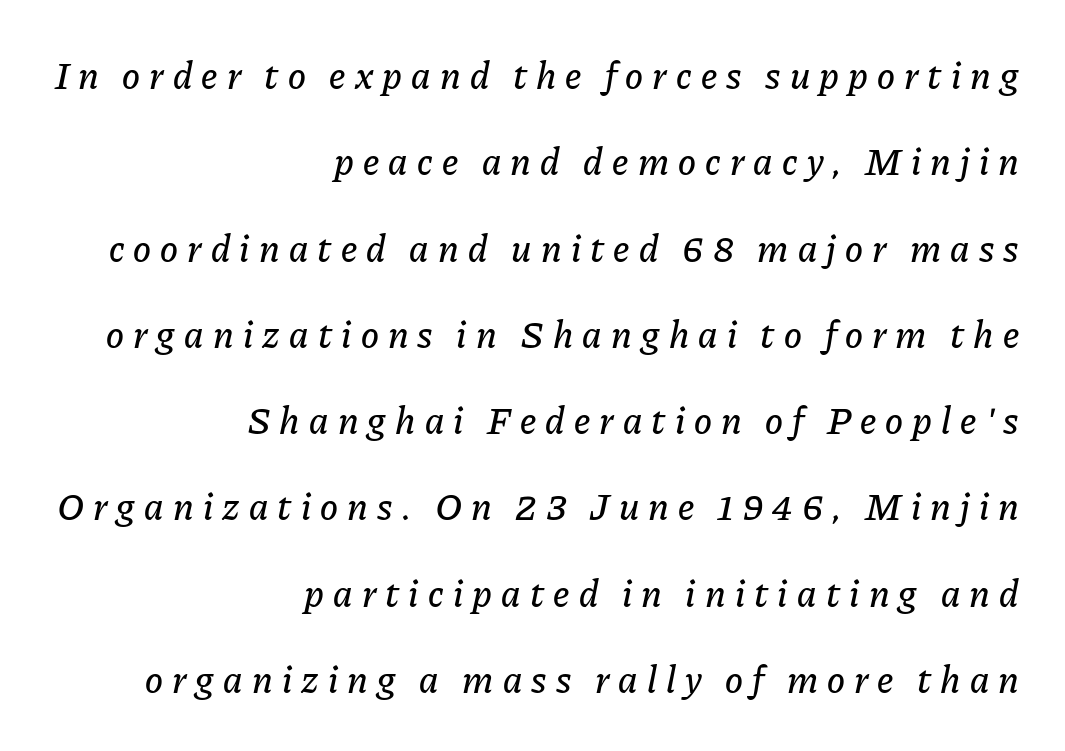
Look at the tracking — it's clearly loosened, letters drifting apart. The space directly below the letters is spotless. The glyphs look as if they've been sheared to an angle. Compared with a flush-left layout, this one pins lines to the opposite, right side. What's the leading like? Stretched, with rows far apart.
